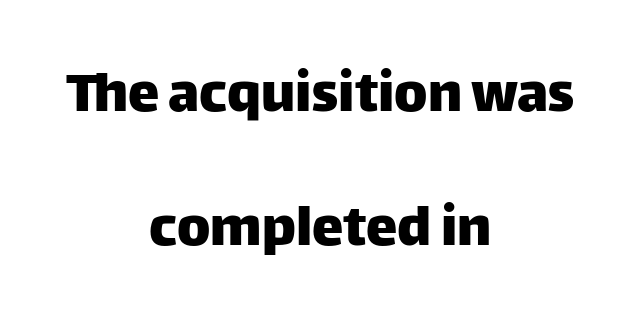
The image shows 63 px sans-serif type, upright; set centered, loose line spacing (2.13x), normal letter spacing, not underlined; low stroke contrast and a large x-height.
